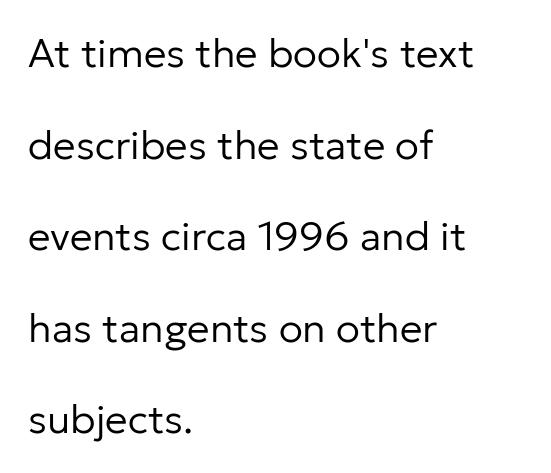
Q: Is the text bold? A: No.
Q: Is the text italic (slanted)? A: No, it is upright.
Q: Is the typeface a serif or a sans-serif typeface? A: Sans-serif.
Q: Is the text underlined? A: No.
Q: How is the paragraph aligned? A: Left-aligned.
Q: Is the spacing between letters normal or unusually wide? A: Normal.
Q: Is the spacing between lines tight, normal or loose? A: Loose.
Q: Width (condensed, normal, or wide)? A: Normal.
Q: Stroke contrast? A: Low.
Q: x-height? A: Medium.
Q: Monospaced? A: No.
